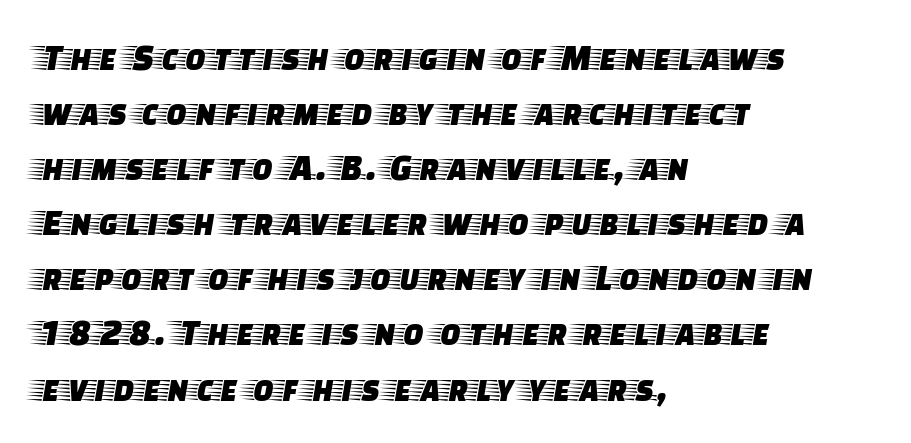
{"serif": "yes", "width": "wide", "stroke_contrast": "low", "x_height": "large", "monospaced": "no", "underline": "no", "align": "left", "line_spacing": "normal", "line_spacing_ratio": 1.45, "letter_spacing": "normal", "letter_spacing_em": 0.0, "glyph_px": 38}
